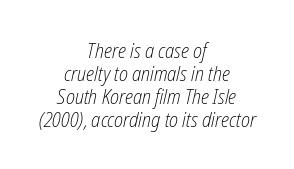
The image shows 21 px text type, italic (leaning right); set centered, tight line spacing (1.09x), normal letter spacing, not underlined.
